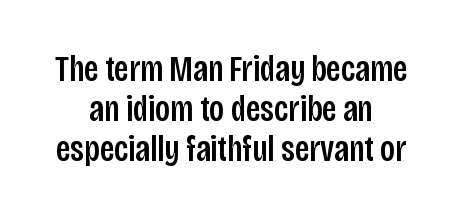
How are the letters spaced? Ordinarily, with no added tracking. Note: no serifs on the glyphs. Is this a fixed-width face? No — the glyphs have proportional, varying widths. Centered paragraph, ragged on both sides.
